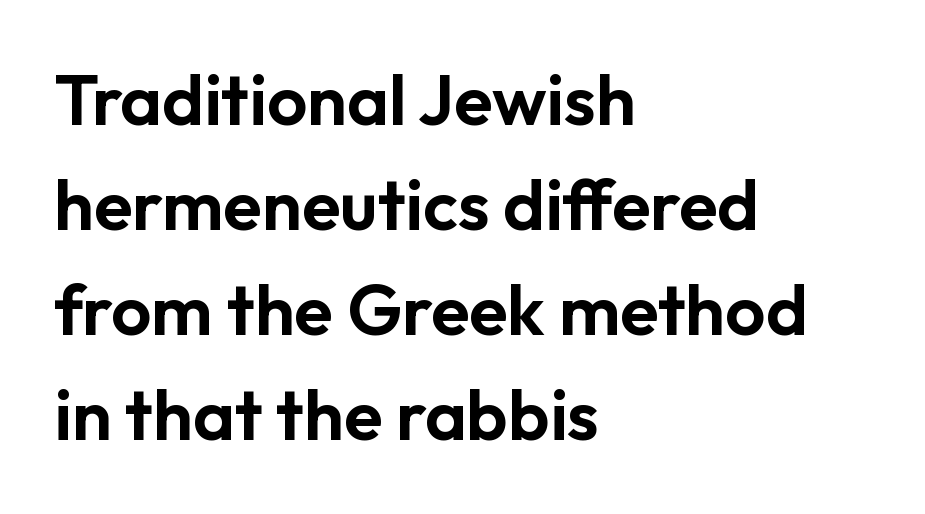
The image shows 71 px sans-serif type, upright; set left-aligned, normal line spacing (1.48x), normal letter spacing, not underlined; low stroke contrast and a medium x-height.
